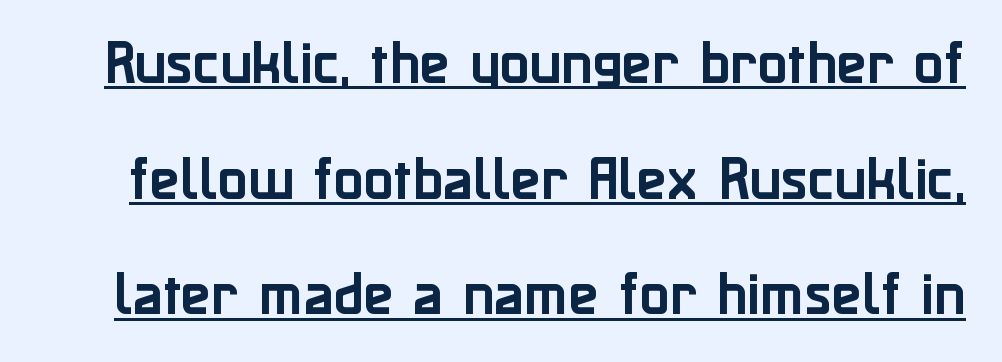
Q: Is the text italic (slanted)? A: No, it is upright.
Q: Is the typeface a serif or a sans-serif typeface? A: Sans-serif.
Q: Is the text underlined? A: Yes.
Q: Is the spacing between letters normal or unusually wide? A: Normal.
Q: Is the spacing between lines tight, normal or loose? A: Loose.
Q: Width (condensed, normal, or wide)? A: Normal.
Q: Stroke contrast? A: Low.
Q: x-height? A: Medium.
Q: Monospaced? A: No.
